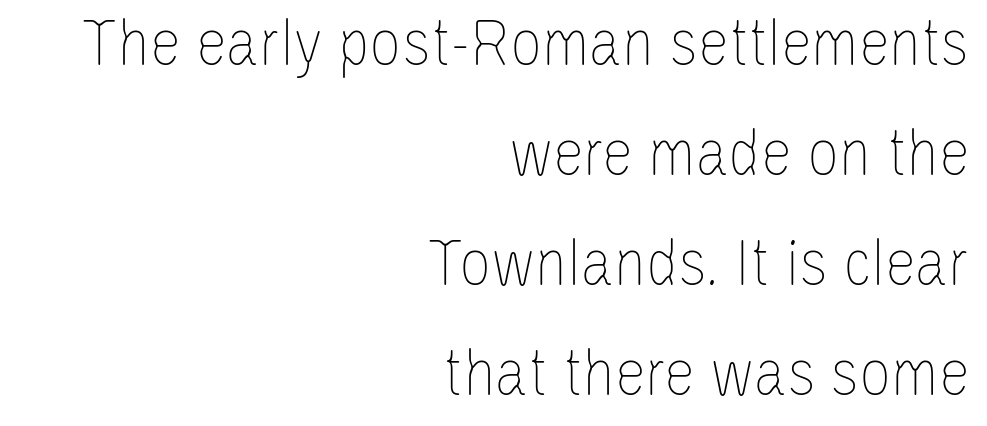
The image shows 70 px thin, condensed type, upright; set right-aligned, normal line spacing (1.57x), normal letter spacing, not underlined; low stroke contrast and a large x-height.
